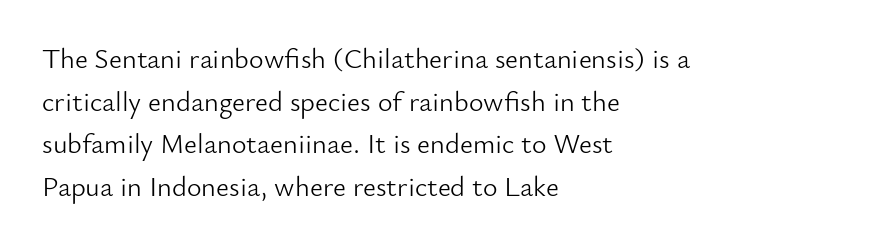
Q: Is the text bold? A: No.
Q: Is the text italic (slanted)? A: No, it is upright.
Q: Is the typeface a serif or a sans-serif typeface? A: Sans-serif.
Q: Is the text underlined? A: No.
Q: How is the paragraph aligned? A: Left-aligned.
Q: Is the spacing between letters normal or unusually wide? A: Normal.
Q: Is the spacing between lines tight, normal or loose? A: Normal.
Q: Width (condensed, normal, or wide)? A: Normal.
Q: Stroke contrast? A: Low.
Q: x-height? A: Small.
Q: Monospaced? A: No.
